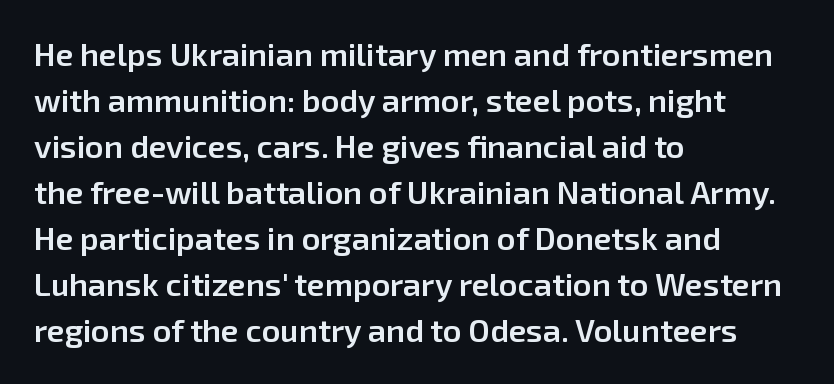
{"serif": "no", "italic": "no", "bold": "semi", "weight": "semibold", "width": "normal", "stroke_contrast": "low", "x_height": "medium", "monospaced": "no", "underline": "no", "align": "left", "line_spacing": "normal", "line_spacing_ratio": 1.44, "letter_spacing": "normal", "letter_spacing_em": 0.0, "glyph_px": 32}
